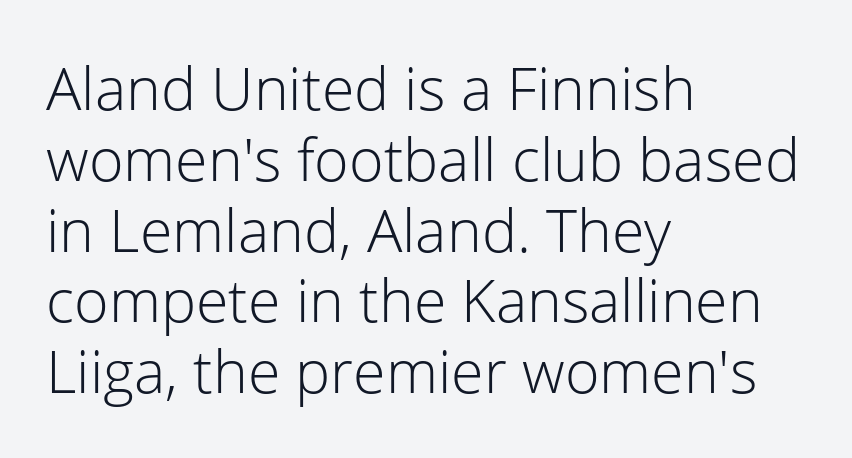
The image shows 59 px light sans-serif type, upright; set left-aligned, line spacing 1.2x, normal letter spacing, not underlined; low stroke contrast and a medium x-height.
